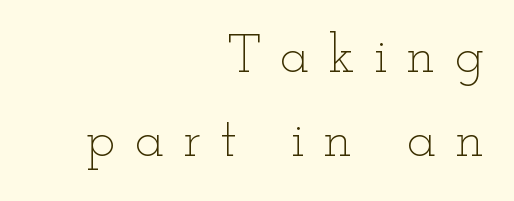
Where is the straight margin? On the right. The typeface has the unassuming heft of standard copy or less. Observe the wide spacing: letters keep a clear distance from each other. Vertical strokes here are truly vertical.
